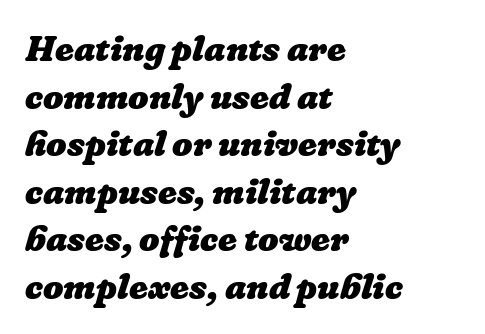
{"bold": "yes", "weight": "heavy", "width": "normal", "stroke_contrast": "low", "x_height": "medium", "monospaced": "no", "underline": "no", "align": "left", "line_spacing": "normal", "line_spacing_ratio": 1.32, "letter_spacing": "normal", "letter_spacing_em": 0.0, "glyph_px": 36}
